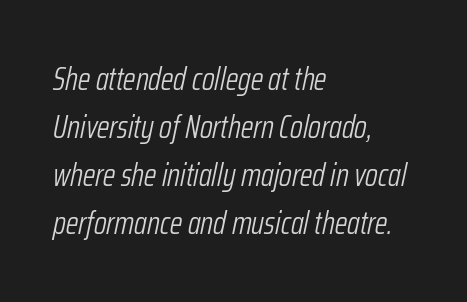
{"italic": "yes", "lean": "right", "slant_degrees": 12, "bold": "no", "weight": "light", "width": "condensed", "stroke_contrast": "low", "x_height": "medium", "monospaced": "no", "underline": "no", "align": "left", "line_spacing": "normal", "line_spacing_ratio": 1.5, "letter_spacing": "normal", "letter_spacing_em": 0.0, "glyph_px": 32}
